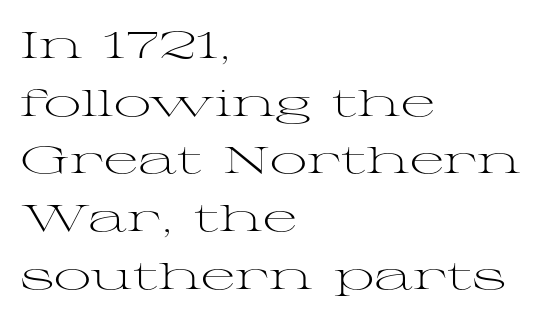
The image shows 37 px light, wide serif type, upright; set left-aligned, normal line spacing (1.56x), normal letter spacing, not underlined; medium stroke contrast and a medium x-height.
